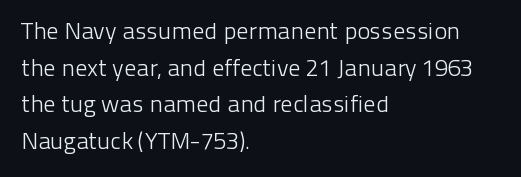
Standard letterfit; no display-style spreading of the glyphs. No chunkiness to these letters — they're not bold. This is roman type, the default non-slanted kind. Does the copy run flush right? No — it runs flush left.
